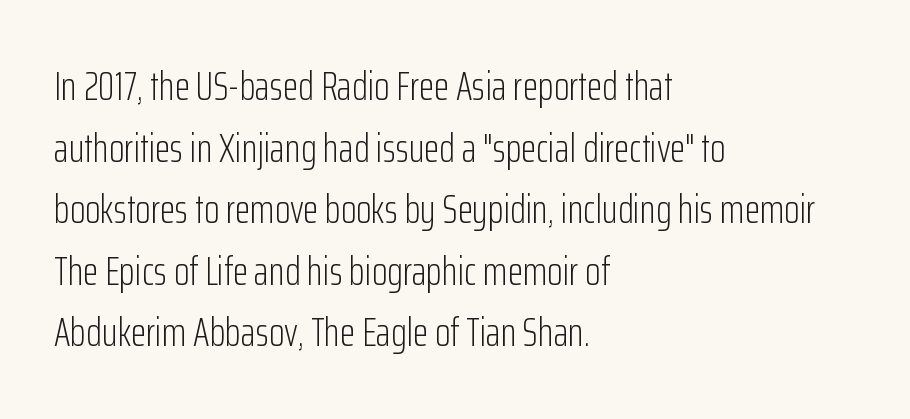
Default kerning and tracking; the words read as compact shapes. Here the designer chose a conventional face with non-uniform glyph widths. In terms of letterform style, serifs are entirely absent. Layout note: lines flush left.
